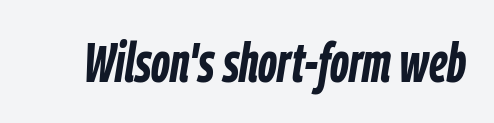
{"italic": "yes", "lean": "right", "slant_degrees": 9, "bold": "yes", "weight": "semibold", "width": "condensed", "stroke_contrast": "low", "x_height": "medium", "monospaced": "no", "underline": "no", "letter_spacing": "normal", "letter_spacing_em": 0.0, "glyph_px": 55}
